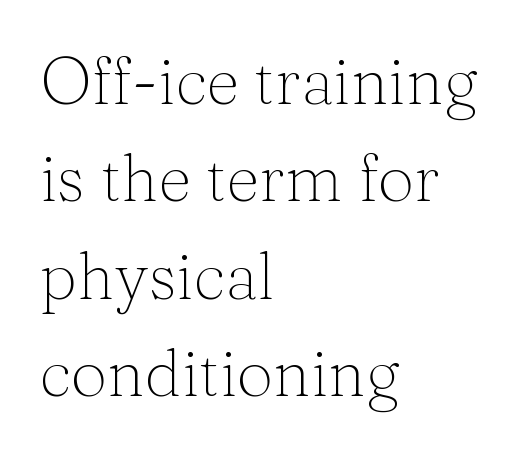
{"serif": "yes", "italic": "no", "bold": "no", "weight": "thin", "width": "normal", "stroke_contrast": "medium", "x_height": "medium", "monospaced": "no", "underline": "no", "align": "left", "line_spacing": "normal", "line_spacing_ratio": 1.5, "letter_spacing": "normal", "letter_spacing_em": 0.0, "glyph_px": 65}
